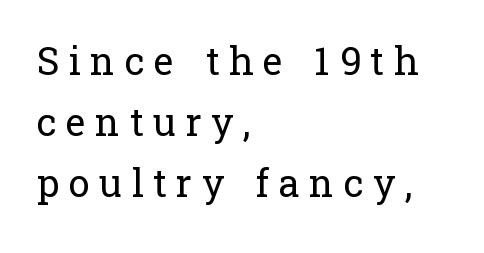
Unmarked baselines from the first word to the last. The lines sit at an ordinary, default distance from one another. Spacing verdict: proportional, widths tailored to each character. Honestly, the letter spacing is so wide it's the main thing you notice. Is the block centered? No — it sits flush against the left margin. The font family rendered here belongs to the serif group.
